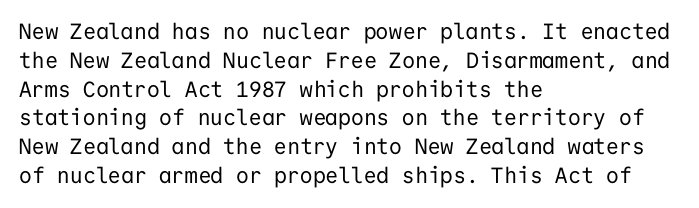
The image shows 22 px text type, upright; set left-aligned, normal line spacing (1.31x), normal letter spacing, not underlined.
